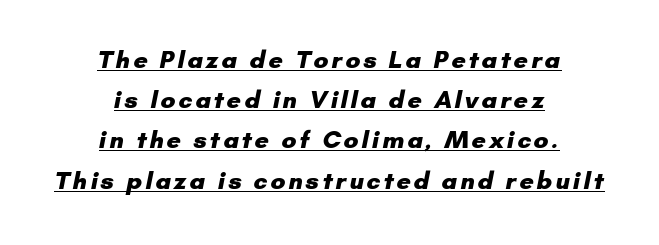
The image shows 25 px bold type; set centered, normal line spacing (1.61x), underlined.
